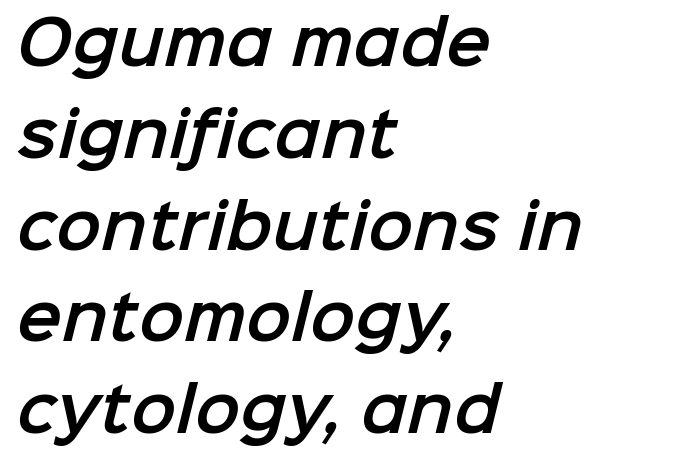
The image shows 60 px sans-serif type; set left-aligned, normal line spacing (1.53x), normal letter spacing, not underlined; low stroke contrast and a medium x-height.
